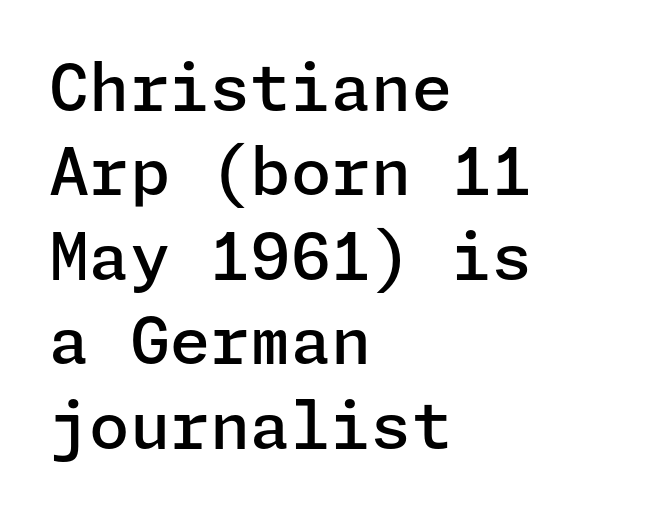
The image shows 65 px semibold sans-serif type, upright; set left-aligned, normal line spacing (1.3x), normal letter spacing, not underlined; low stroke contrast and a medium x-height.
